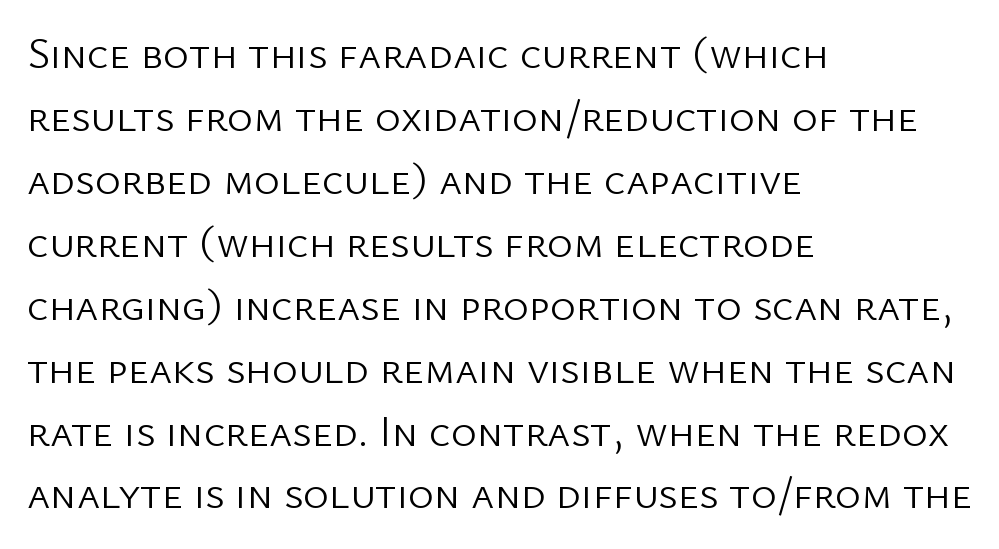
The image shows 44 px light sans-serif type, upright; set left-aligned, normal line spacing (1.43x), normal letter spacing, not underlined; low stroke contrast and a medium x-height.
